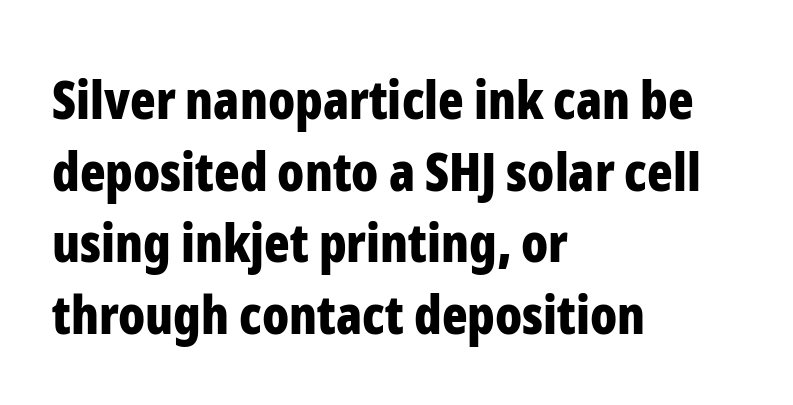
{"serif": "no", "italic": "no", "bold": "yes", "weight": "bold", "width": "condensed", "stroke_contrast": "low", "x_height": "medium", "monospaced": "no", "underline": "no", "align": "left", "line_spacing": "normal", "line_spacing_ratio": 1.35, "letter_spacing": "normal", "letter_spacing_em": 0.0, "glyph_px": 53}
